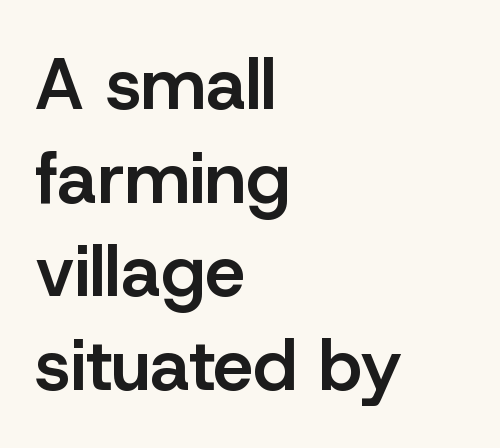
{"serif": "no", "italic": "no", "bold": "semi", "weight": "semibold", "width": "normal", "stroke_contrast": "low", "x_height": "medium", "monospaced": "no", "underline": "no", "align": "left", "line_spacing": "normal", "line_spacing_ratio": 1.3, "letter_spacing": "normal", "letter_spacing_em": 0.0, "glyph_px": 72}
